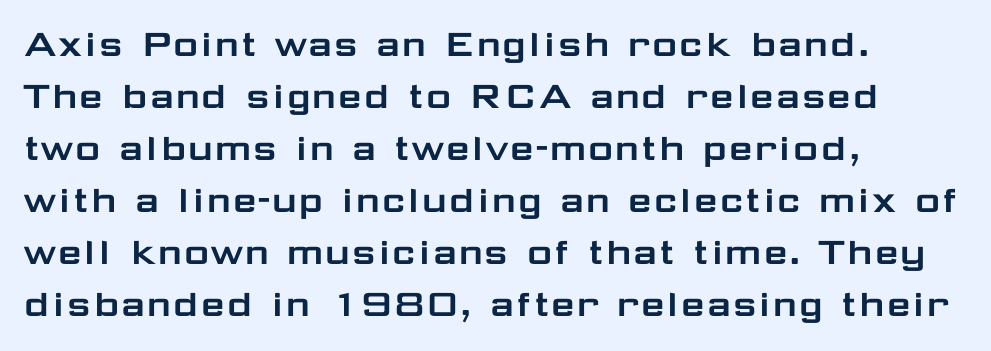
The image shows 43 px wide sans-serif type, upright; set left-aligned, line spacing 1.21x, normal letter spacing, not underlined; low stroke contrast and a medium x-height.
